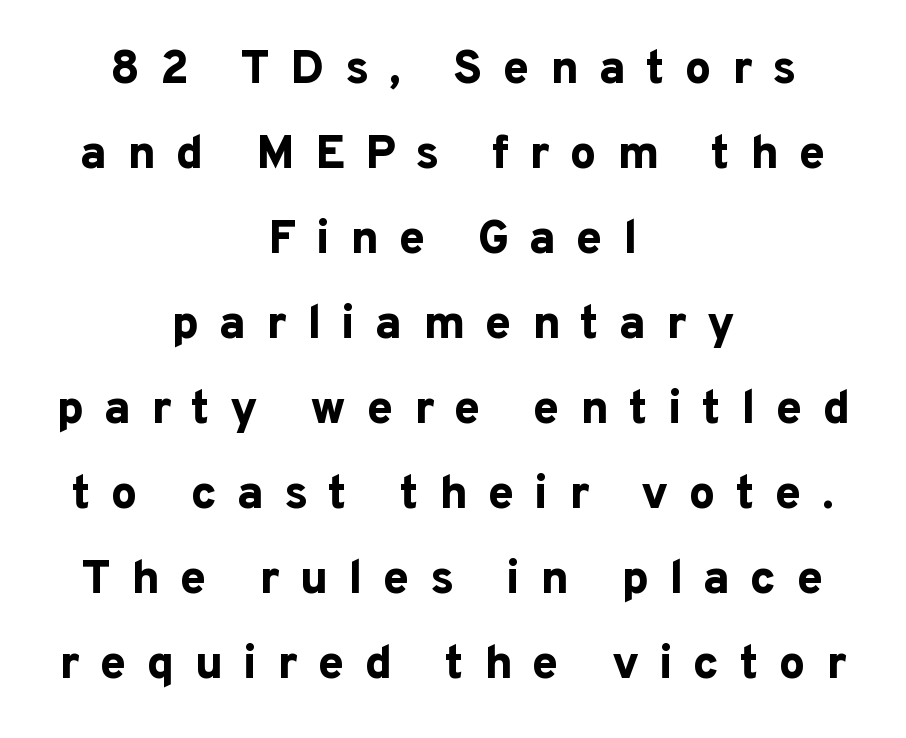
The image shows 47 px bold sans-serif type, upright; set centered, line spacing 1.81x, unusually wide letter spacing (+0.43 em), not underlined; low stroke contrast and a medium x-height.
